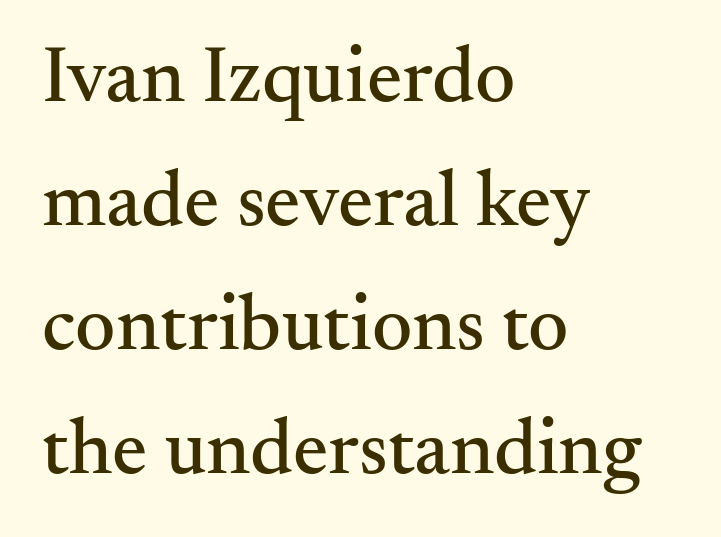
The image shows 79 px serif type, upright; set left-aligned, normal line spacing (1.57x), normal letter spacing, not underlined; medium stroke contrast and a small x-height.
